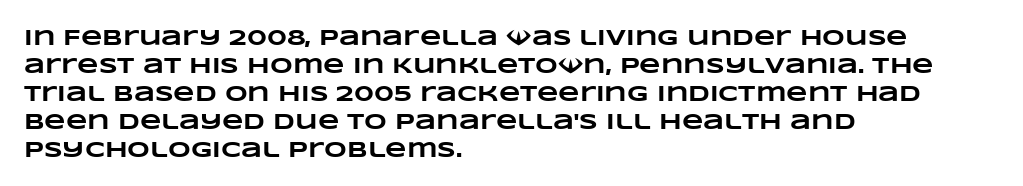
The setting favours the left margin, as ordinary paragraphs usually do. Students, this is bold: see how much ink each stroke carries. The type is set solid horizontally, with unmodified tracking. This rendering features lettering with no underline.
